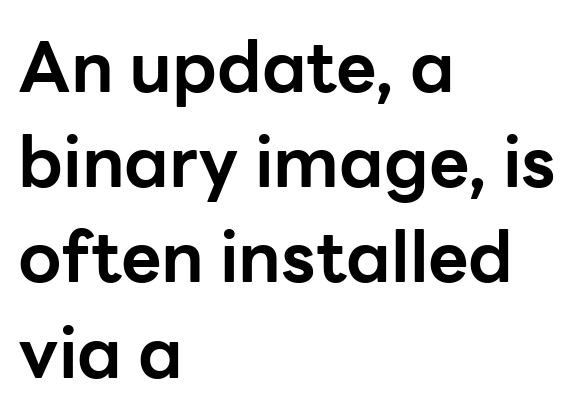
{"serif": "no", "italic": "no", "bold": "yes", "weight": "bold", "width": "normal", "stroke_contrast": "low", "x_height": "medium", "monospaced": "no", "underline": "no", "align": "left", "line_spacing": "normal", "line_spacing_ratio": 1.36, "letter_spacing": "normal", "letter_spacing_em": 0.0, "glyph_px": 70}
